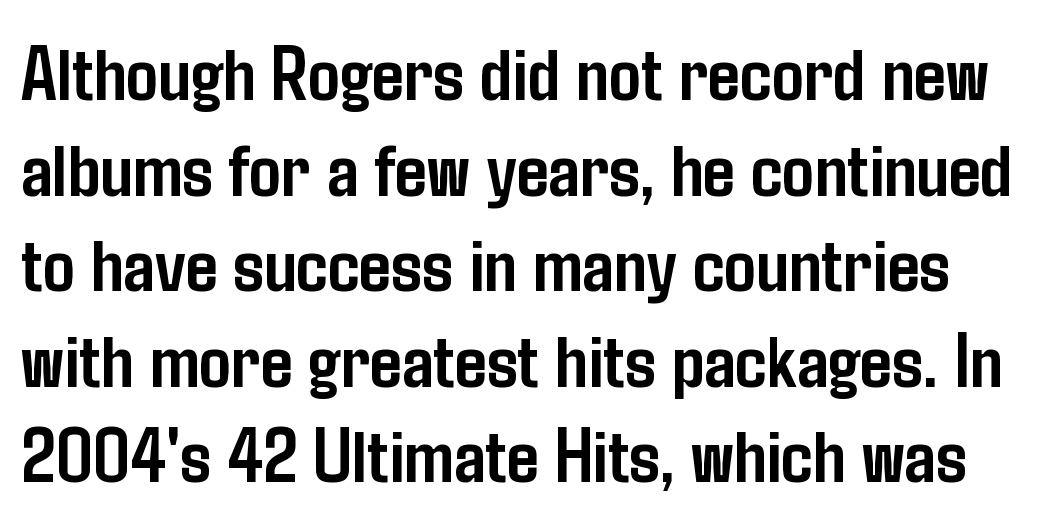
Q: Is the text bold? A: Yes.
Q: Is the text italic (slanted)? A: No, it is upright.
Q: Is the typeface a serif or a sans-serif typeface? A: Sans-serif.
Q: Is the text underlined? A: No.
Q: Is the spacing between letters normal or unusually wide? A: Normal.
Q: Width (condensed, normal, or wide)? A: Condensed.
Q: Stroke contrast? A: Low.
Q: x-height? A: Medium.
Q: Monospaced? A: No.
